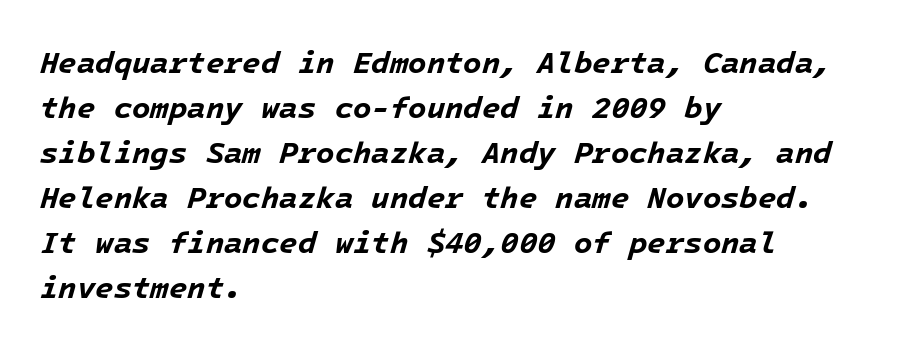
The image shows 30 px bold type, italic (leaning right); set left-aligned, normal line spacing (1.5x), normal letter spacing, not underlined; low stroke contrast and a medium x-height.
